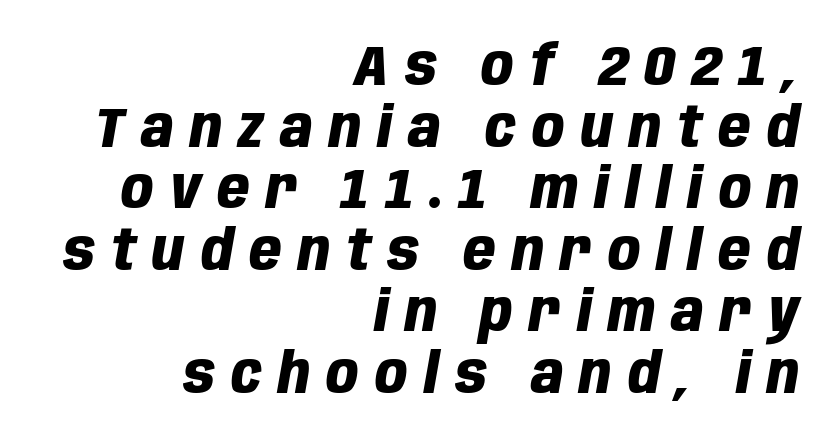
Clear beneath every line of the passage. These lines huddle together more closely than default settings would place them. This is heavy type, rendered in bold. The rendering uses natural spacing where letterforms have individual widths.
